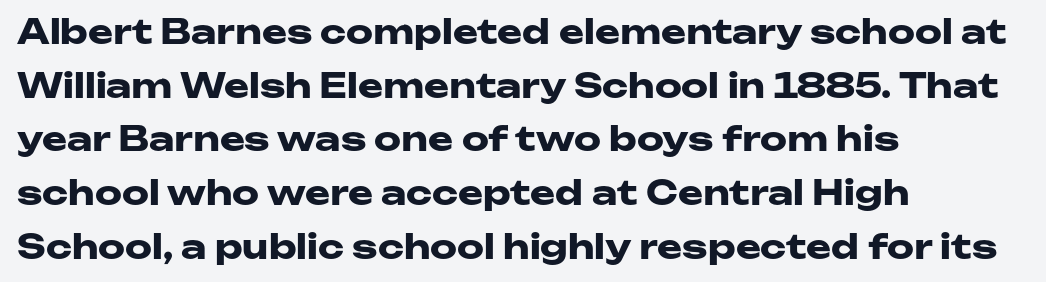
Q: Is the text bold? A: Yes.
Q: Is the text italic (slanted)? A: No, it is upright.
Q: Is the typeface a serif or a sans-serif typeface? A: Sans-serif.
Q: Is the text underlined? A: No.
Q: How is the paragraph aligned? A: Left-aligned.
Q: Is the spacing between letters normal or unusually wide? A: Normal.
Q: Is the spacing between lines tight, normal or loose? A: Normal.
Q: Width (condensed, normal, or wide)? A: Wide.
Q: Stroke contrast? A: Low.
Q: x-height? A: Medium.
Q: Monospaced? A: No.
